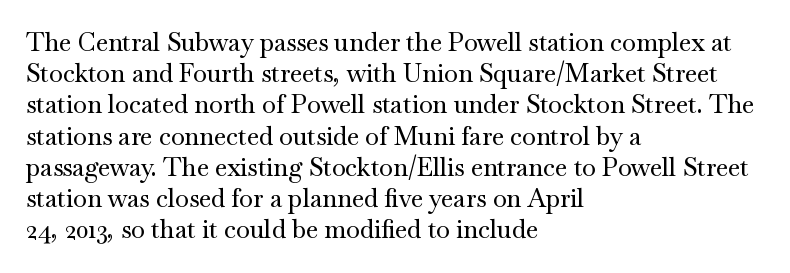
The image shows 25 px text type, upright; set left-aligned, normal line spacing (1.25x), normal letter spacing, not underlined.
